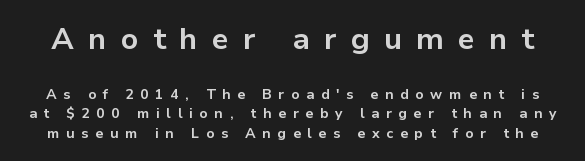
The image shows 30 px bold sans-serif type, upright; set normal line spacing (1.42x), unusually wide letter spacing (+0.47 em), not underlined; the first (top) block is 2.14x larger; low stroke contrast and a medium x-height.
